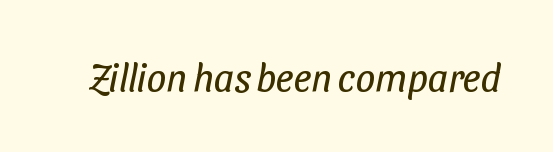
Descenders are the only things crossing below the line. Each word holds together tightly as a unit, with standard inter-letter gaps. These lines are composed in type without serifs. Character widths vary here, with narrow letters taking less room than wide ones. Is the stroke heavy? The answer is a plain regular-or-lighter.
